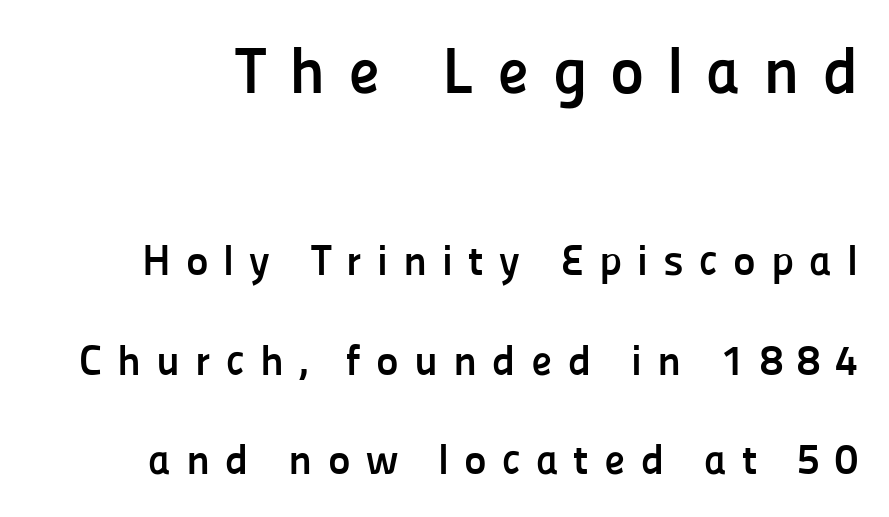
In terms of leading, this rendering errs on the spacious side. Each glyph is drawn with heavy, bold strokes. No word sits above an underline. Between one letter and the next there's a generous, obvious gap. Think of a printed novel: that variable character pitch is what you see here.
